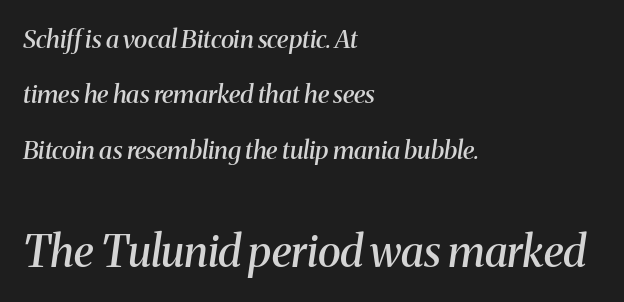
The image shows 43 px semibold serif type, italic (leaning right); set left-aligned, loose line spacing (2.22x), normal letter spacing, not underlined; the second (bottom) block is 1.72x larger; medium stroke contrast and a medium x-height.
